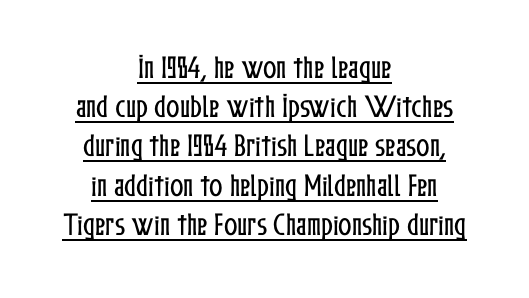
Q: Is the text italic (slanted)? A: No, it is upright.
Q: Is the text underlined? A: Yes.
Q: How is the paragraph aligned? A: Centered.
Q: Is the spacing between letters normal or unusually wide? A: Normal.
Q: Is the spacing between lines tight, normal or loose? A: Normal.
